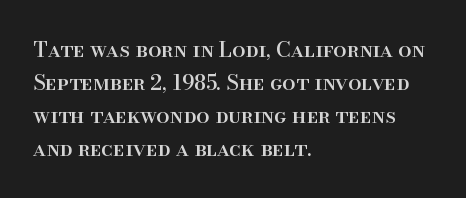
{"italic": "no", "underline": "no", "align": "left", "line_spacing": "normal", "line_spacing_ratio": 1.57, "letter_spacing": "normal", "letter_spacing_em": 0.0, "glyph_px": 21}
